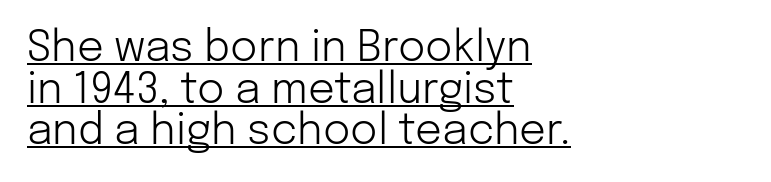
Q: Is the text bold? A: No.
Q: Is the text italic (slanted)? A: No, it is upright.
Q: Is the typeface a serif or a sans-serif typeface? A: Sans-serif.
Q: Is the text underlined? A: Yes.
Q: How is the paragraph aligned? A: Left-aligned.
Q: Is the spacing between letters normal or unusually wide? A: Normal.
Q: Is the spacing between lines tight, normal or loose? A: Tight.
Q: Width (condensed, normal, or wide)? A: Normal.
Q: Stroke contrast? A: Low.
Q: x-height? A: Medium.
Q: Monospaced? A: No.
